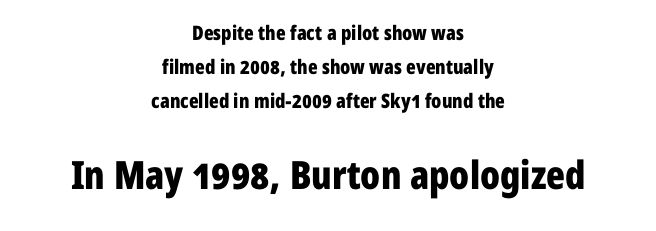
Q: Is the text bold? A: Yes.
Q: Is the text italic (slanted)? A: No, it is upright.
Q: Is the typeface a serif or a sans-serif typeface? A: Sans-serif.
Q: Is the text underlined? A: No.
Q: How is the paragraph aligned? A: Centered.
Q: Is the spacing between letters normal or unusually wide? A: Normal.
Q: Is the spacing between lines tight, normal or loose? A: Normal.
Q: Which block of text is set in a larger size, the first (top) or the second (bottom)? A: The second (bottom) one.
Q: Width (condensed, normal, or wide)? A: Condensed.
Q: Stroke contrast? A: Low.
Q: x-height? A: Medium.
Q: Monospaced? A: No.
